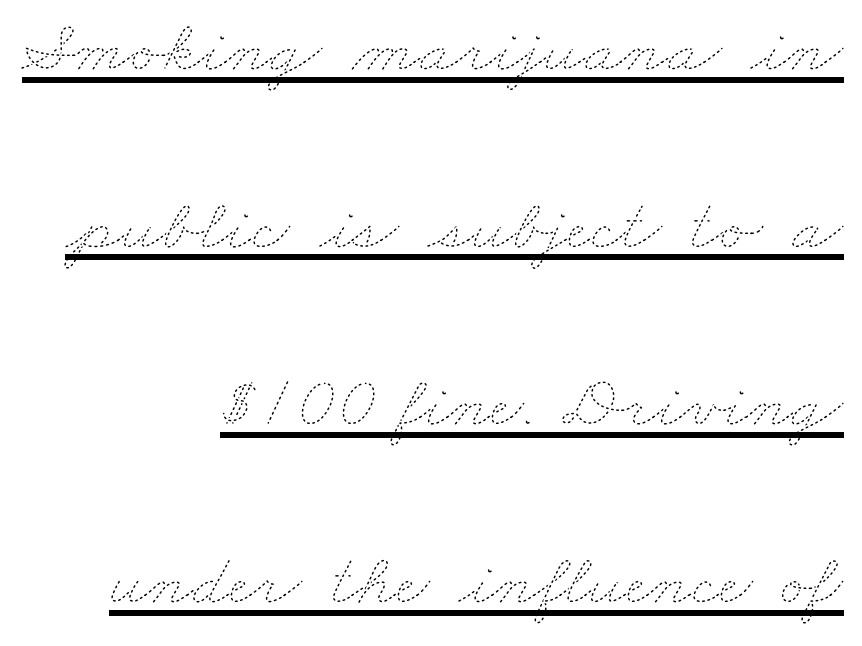
{"bold": "no", "weight": "thin", "width": "wide", "stroke_contrast": "low", "x_height": "small", "monospaced": "no", "underline": "yes", "align": "right", "line_spacing": "loose", "line_spacing_ratio": 2.4, "letter_spacing": "normal", "letter_spacing_em": 0.0, "glyph_px": 74}
